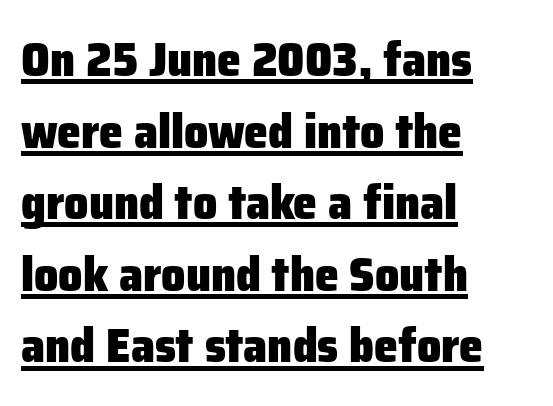
You can tell it's not italic because the verticals are truly vertical. This sample carries an underscore along the baseline area. The horizontal fit of the characters is conventional and even. Every letter is thick-stroked: bold, no question. The face used here is proportionally spaced, like ordinary book or web type.
